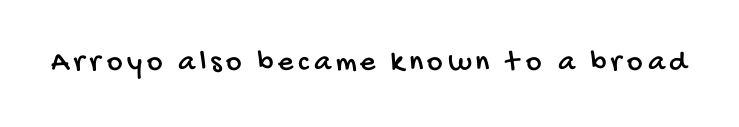
Here the designer chose a conventional face with non-uniform glyph widths. Serif or sans? Sans — the stroke terminals are bare. The space beneath each line is pristine and unruled.
